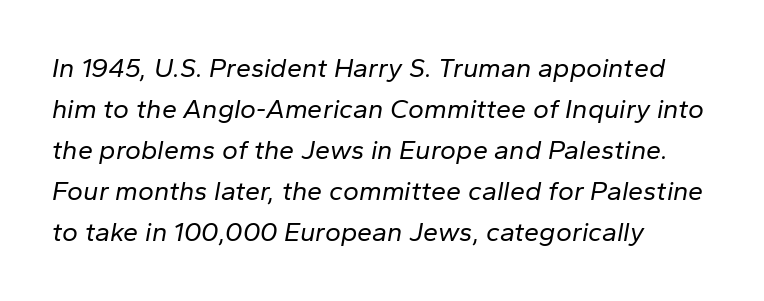
The image shows 27 px text type, italic (leaning right); set left-aligned, normal line spacing (1.52x), normal letter spacing, not underlined.
